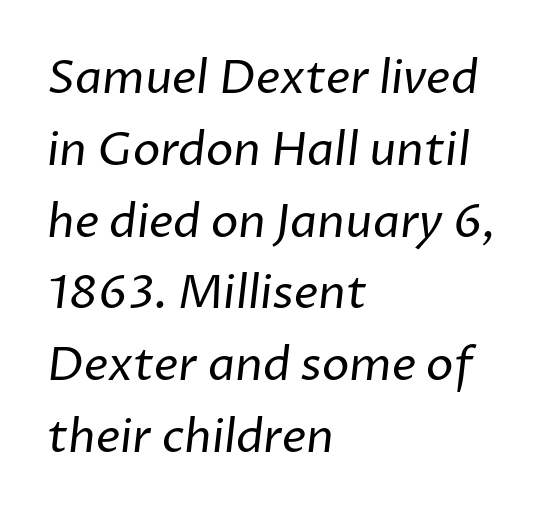
The line texture is even and compact thanks to regular tracking. To sum up the face: it is a sans, with no serifs. Weight class: somewhere from thin through regular. Rows of type keep a routine distance in the vertical direction.
